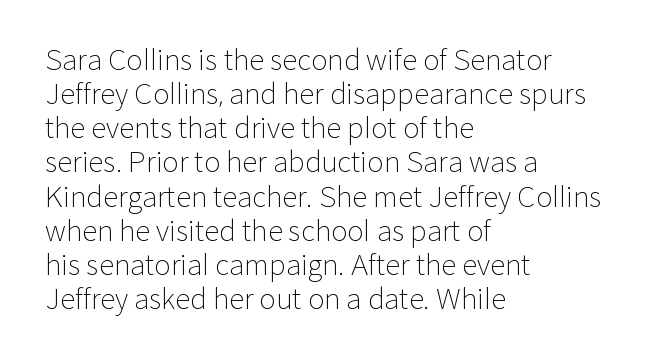
Bold? No — there's no thickening of the strokes. Proportional: the letters do not fall into vertical columns. Quick note: underline off. Nothing unusual about the tracking: characters are spaced as the font intends. Nope, not italic — everything's standing straight.
